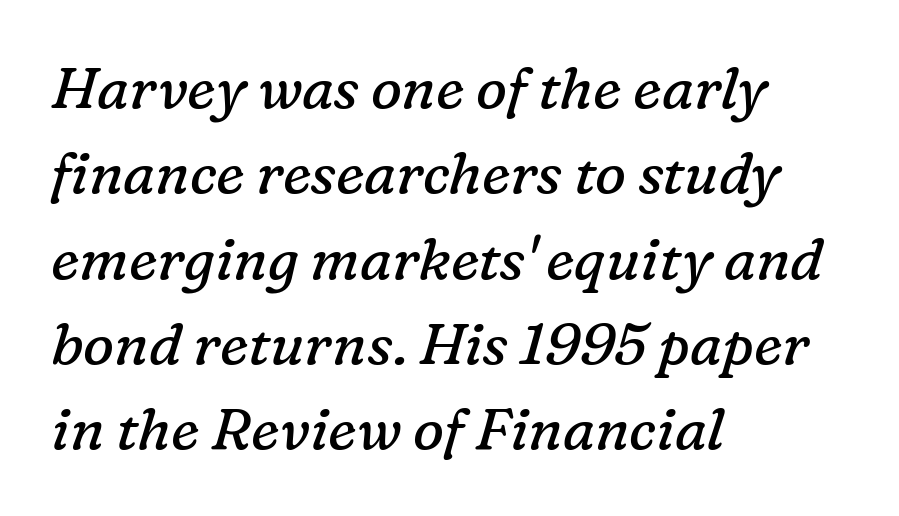
The line-height multiplier appears to be the usual default. Decoration check: the copy has no underline. Slant detected: the letters are inclined. Horizontal alignment here is leftward, the default for most running prose.
